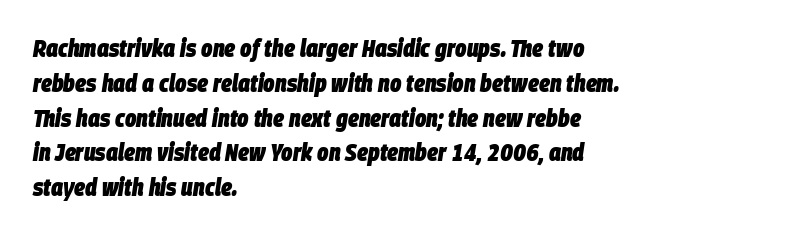
Q: Is the text bold? A: Yes.
Q: Is the text italic (slanted)? A: Yes, it leans right by about 9 degrees.
Q: Is the text underlined? A: No.
Q: How is the paragraph aligned? A: Left-aligned.
Q: Is the spacing between letters normal or unusually wide? A: Normal.
Q: Is the spacing between lines tight, normal or loose? A: Normal.
